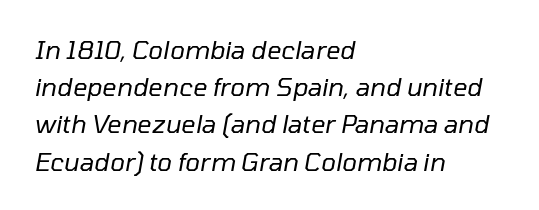
{"italic": "yes", "lean": "right", "slant_degrees": 10, "bold": "no", "underline": "no", "align": "left", "line_spacing": "normal", "line_spacing_ratio": 1.49, "letter_spacing": "normal", "letter_spacing_em": 0.0, "glyph_px": 25}
